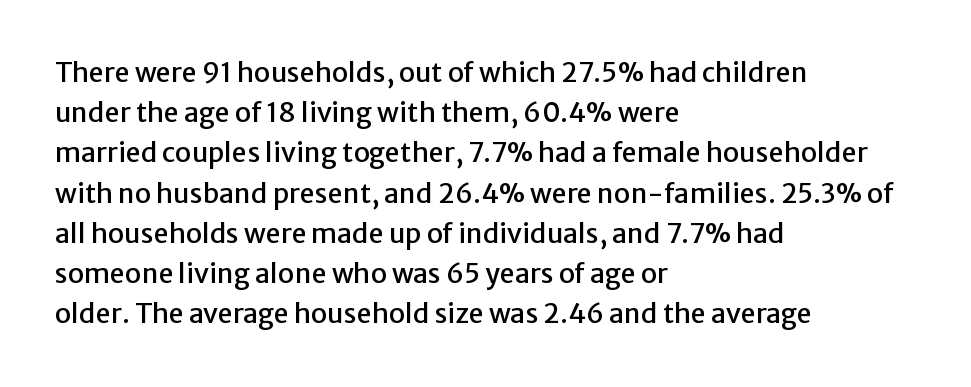
Q: Is the text italic (slanted)? A: No, it is upright.
Q: Is the text underlined? A: No.
Q: How is the paragraph aligned? A: Left-aligned.
Q: Is the spacing between letters normal or unusually wide? A: Normal.
Q: Is the spacing between lines tight, normal or loose? A: Normal.
